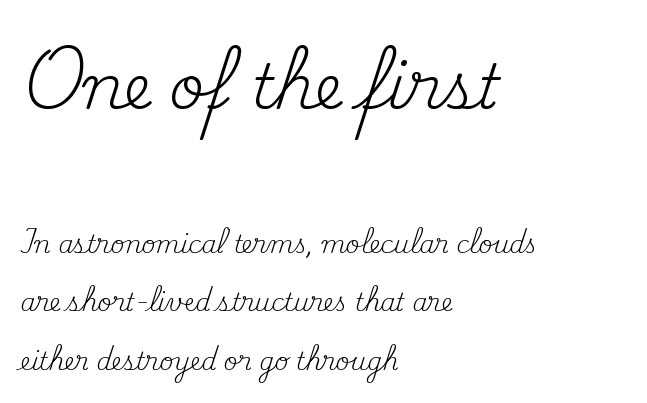
Left-aligned paragraph, ragged on the right. The leading is generous, giving the passage an open texture. What stands out about the letter spacing? Nothing — it is the standard amount. The gap between lines stays unmarked.
